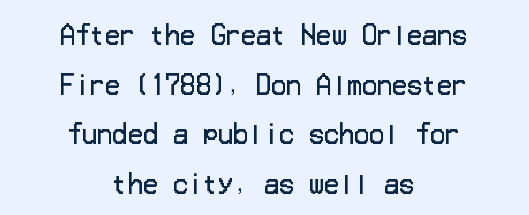
The image shows 25 px text type, upright; set centered, loose line spacing (1.99x), normal letter spacing, not underlined.
